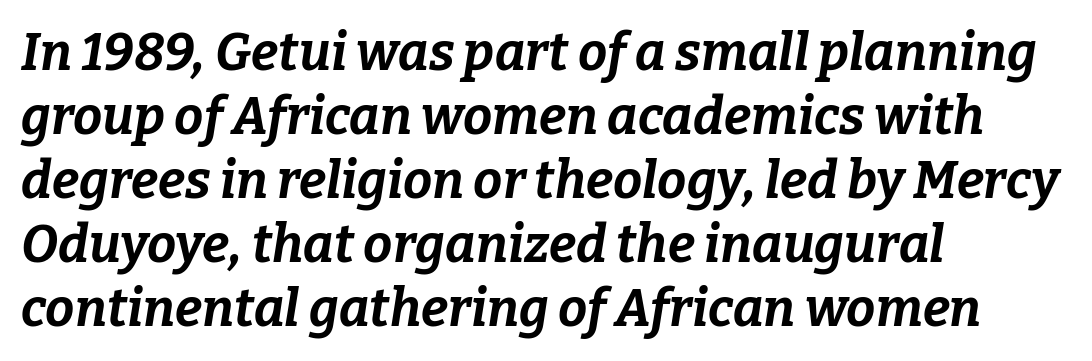
Q: Is the text bold? A: Yes.
Q: Is the text italic (slanted)? A: Yes, it leans right by about 9 degrees.
Q: Is the text underlined? A: No.
Q: How is the paragraph aligned? A: Left-aligned.
Q: Is the spacing between letters normal or unusually wide? A: Normal.
Q: Width (condensed, normal, or wide)? A: Normal.
Q: Stroke contrast? A: Low.
Q: x-height? A: Medium.
Q: Monospaced? A: No.
